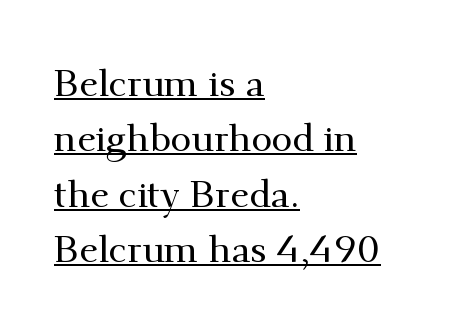
The image shows 38 px serif type, upright; set left-aligned, normal line spacing (1.46x), normal letter spacing, underlined; medium stroke contrast and a small x-height.
